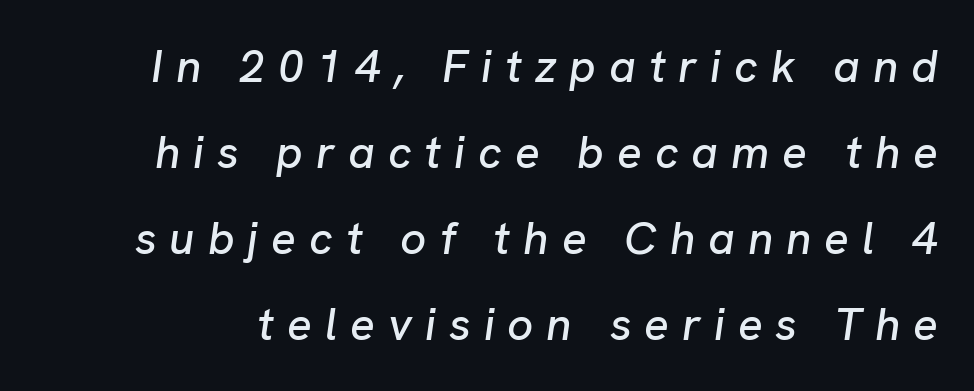
{"italic": "yes", "lean": "right", "slant_degrees": 8, "width": "normal", "stroke_contrast": "low", "x_height": "medium", "monospaced": "no", "underline": "no", "line_spacing_ratio": 1.87, "letter_spacing": "wide", "letter_spacing_em": 0.28, "glyph_px": 46}
